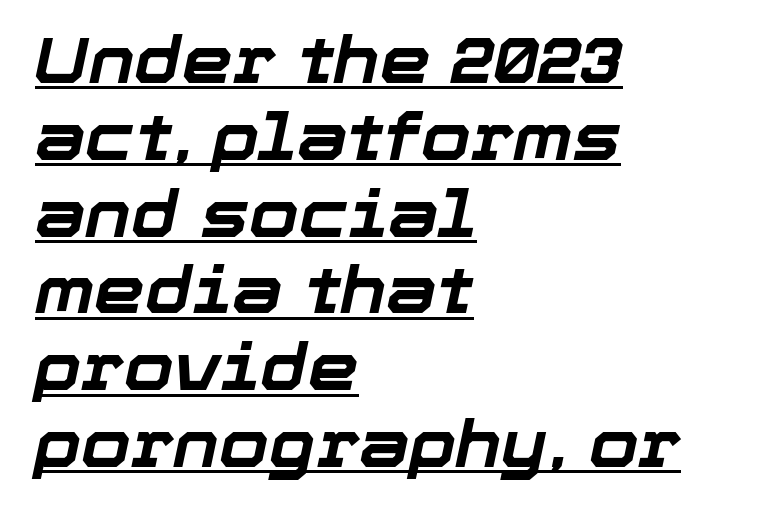
Summary of weight: heavy, a full bold. Yep, that's italic — everything's leaning. What decoration does the sample have? An underline. Nothing unusual about the tracking: characters are spaced as the font intends.
